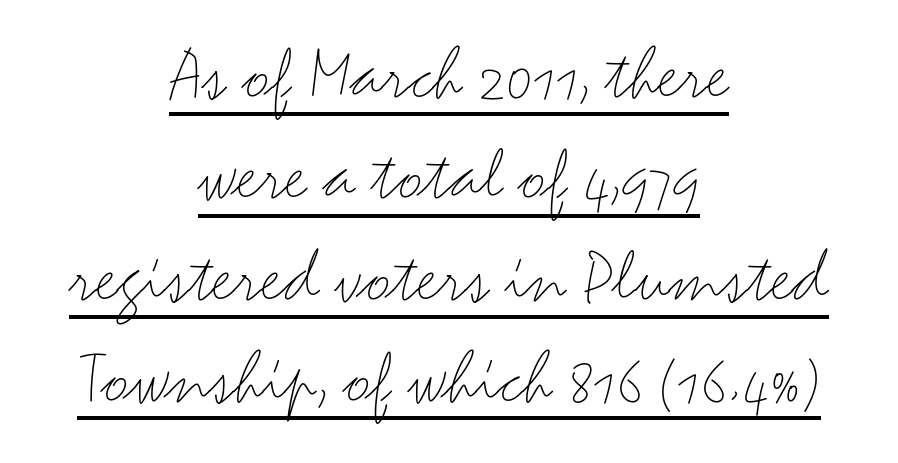
{"serif": "no", "bold": "no", "weight": "light", "width": "wide", "stroke_contrast": "medium", "x_height": "small", "monospaced": "no", "underline": "yes", "align": "center", "line_spacing": "normal", "line_spacing_ratio": 1.3, "letter_spacing": "normal", "letter_spacing_em": 0.0, "glyph_px": 78}
